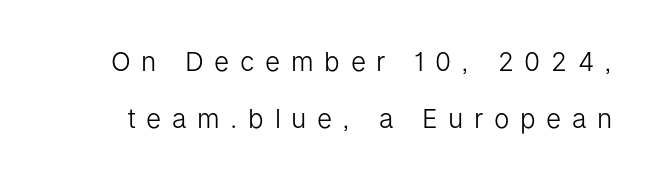
Quick note: not italic, upright. Display-style spreading of the glyphs; the letterfit is very open. Weight: in the light-to-regular range. Is there much room between lines? Yes — plenty of vertical air separates them. Anything drawn beneath the words? Only blank space.
